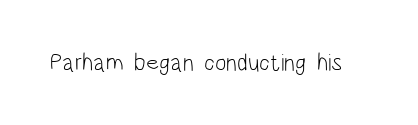
Q: Is the text bold? A: No.
Q: Is the text italic (slanted)? A: No, it is upright.
Q: Is the text underlined? A: No.
Q: Is the spacing between letters normal or unusually wide? A: Normal.
